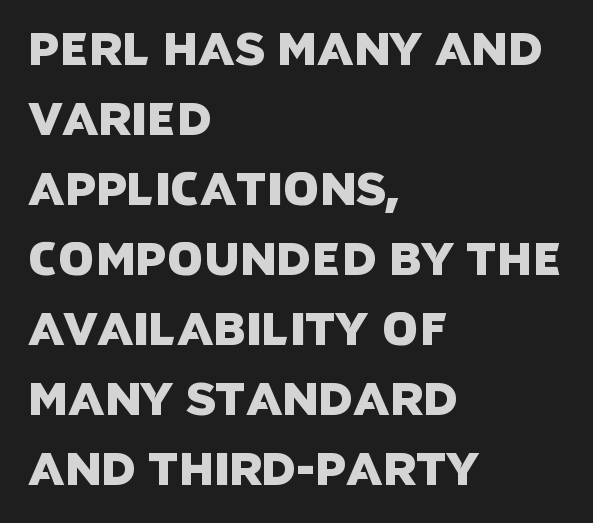
The image shows 46 px sans-serif type; set left-aligned, normal line spacing (1.52x), normal letter spacing, not underlined; low stroke contrast and a large x-height.
